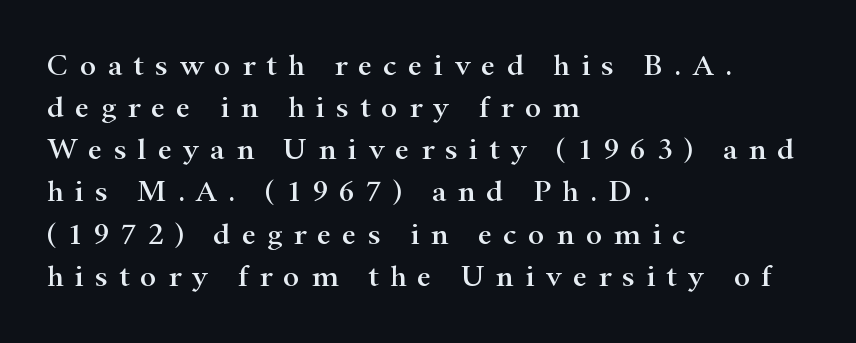
Check the space under the baseline: it is left empty. Examine the stroke ends and you'll spot serifs. Upright lettering throughout. These lines sit exactly where default settings would place them.
